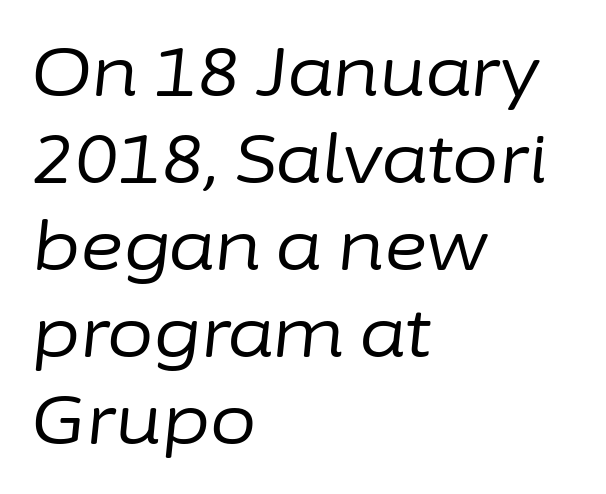
Q: Is the text bold? A: No.
Q: Is the text italic (slanted)? A: Yes, it leans right by about 6 degrees.
Q: Is the text underlined? A: No.
Q: How is the paragraph aligned? A: Left-aligned.
Q: Is the spacing between letters normal or unusually wide? A: Normal.
Q: Is the spacing between lines tight, normal or loose? A: Normal.
Q: Width (condensed, normal, or wide)? A: Normal.
Q: Stroke contrast? A: Low.
Q: x-height? A: Medium.
Q: Monospaced? A: No.
